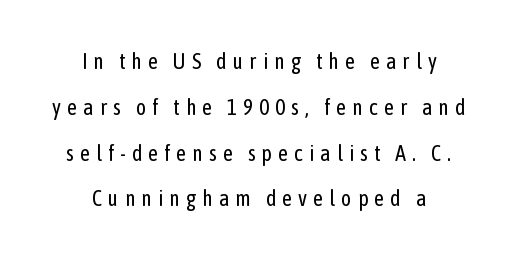
The letters stand upright; this is a roman face. Teacher's note: observe the equal gaps on both sides — that is centered alignment. Counters stay open thanks to moderate or lighter strokes. You could only call the tracking loose — the letters float apart. The space beneath each line is pristine and unruled. Quick note: interline space is abundant.
